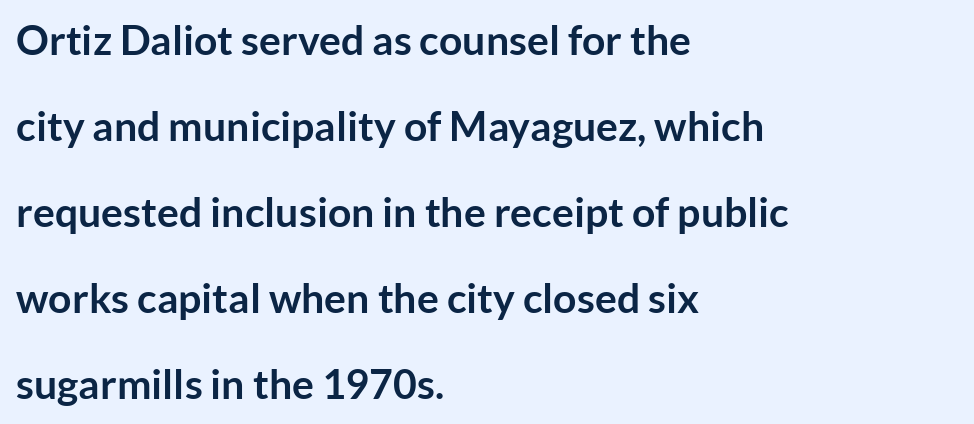
The image shows 41 px semibold sans-serif type, upright; set left-aligned, loose line spacing (2.1x), normal letter spacing, not underlined; low stroke contrast and a medium x-height.
